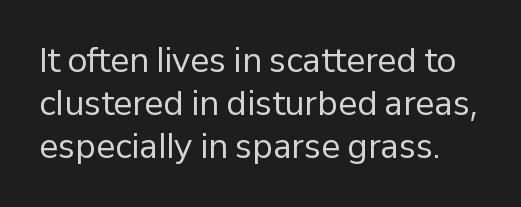
{"serif": "no", "italic": "no", "bold": "no", "weight": "regular", "width": "normal", "stroke_contrast": "low", "x_height": "medium", "monospaced": "no", "underline": "no", "line_spacing": "normal", "line_spacing_ratio": 1.34, "letter_spacing": "normal", "letter_spacing_em": 0.0, "glyph_px": 32}
